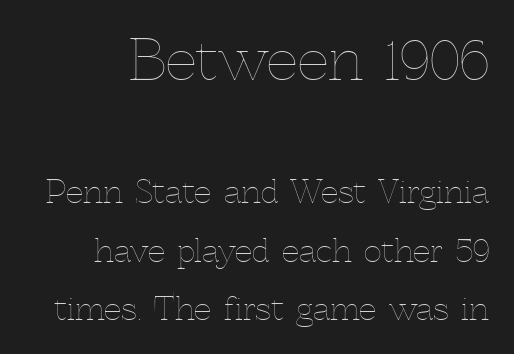
{"italic": "no", "bold": "no", "weight": "thin", "width": "normal", "x_height": "medium", "monospaced": "no", "underline": "no", "line_spacing_ratio": 1.88, "letter_spacing": "normal", "letter_spacing_em": 0.0, "larger_block": "first", "size_ratio": 1.77, "glyph_px": 55}
